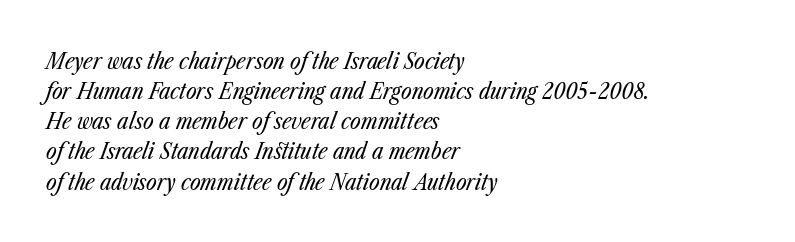
{"italic": "yes", "lean": "right", "slant_degrees": 23, "bold": "no", "underline": "no", "align": "left", "line_spacing": "normal", "line_spacing_ratio": 1.31, "letter_spacing": "normal", "letter_spacing_em": 0.0, "glyph_px": 23}
